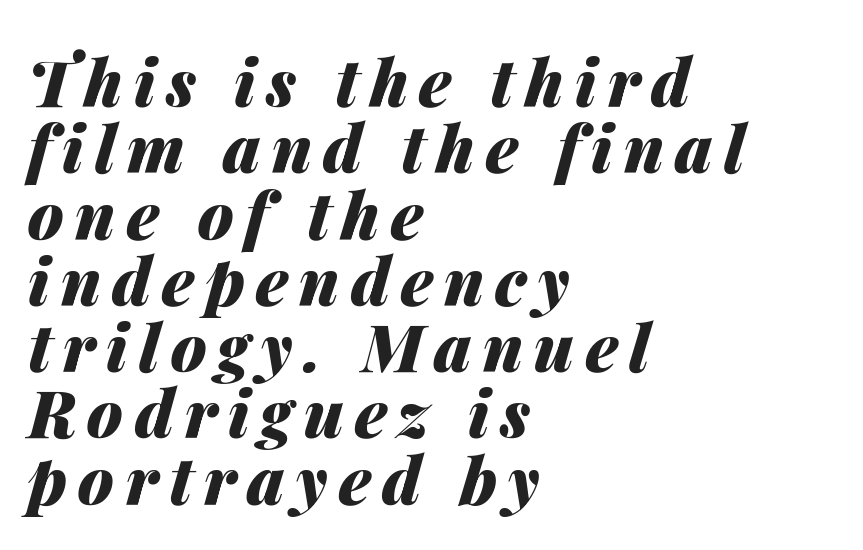
{"italic": "yes", "lean": "right", "slant_degrees": 14, "bold": "yes", "weight": "heavy", "width": "normal", "stroke_contrast": "medium", "x_height": "medium", "monospaced": "no", "underline": "no", "align": "left", "line_spacing": "tight", "line_spacing_ratio": 1.02, "glyph_px": 65}
